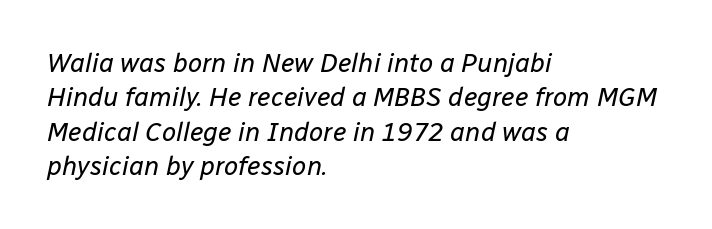
Q: Is the text bold? A: No.
Q: Is the text italic (slanted)? A: Yes, it leans right by about 12 degrees.
Q: Is the text underlined? A: No.
Q: How is the paragraph aligned? A: Left-aligned.
Q: Is the spacing between letters normal or unusually wide? A: Normal.
Q: Is the spacing between lines tight, normal or loose? A: Normal.
